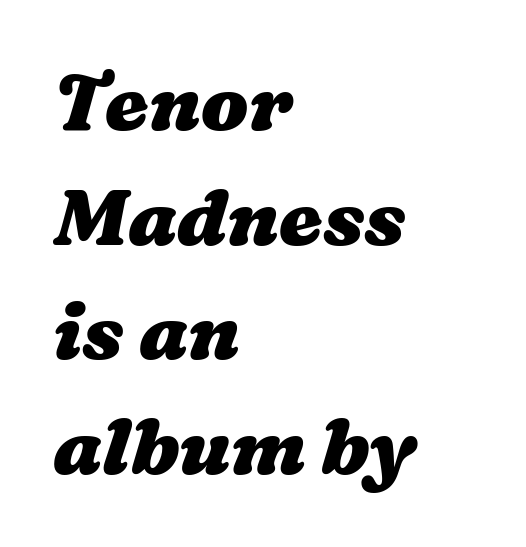
Casual observation: everything's shoved over to the left. Stroke thickness is high; the sample reads as a true bold. The baseline area is clear. Character widths vary here, with narrow letters taking less room than wide ones. Compared with typical body copy, the letter spacing here is the same.
